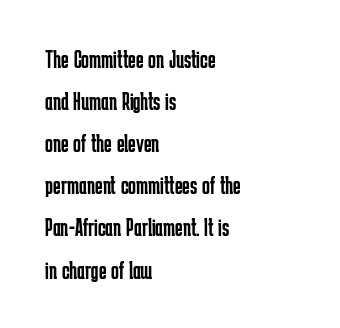
{"italic": "no", "bold": "no", "underline": "no", "align": "left", "line_spacing": "normal", "line_spacing_ratio": 1.62, "letter_spacing": "normal", "letter_spacing_em": 0.0, "glyph_px": 26}
